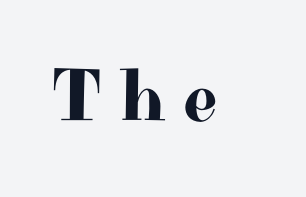
The image shows 75 px wide serif type, upright; set unusually wide letter spacing (+0.23 em), not underlined; high stroke contrast and a small x-height.
